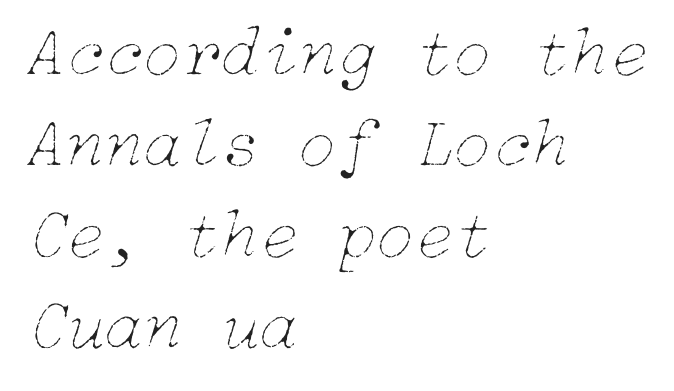
The image shows 71 px thin type, italic (leaning right); set left-aligned, normal line spacing (1.28x), normal letter spacing, not underlined; low stroke contrast and a medium x-height.
